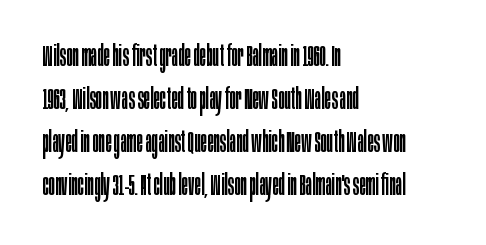
The image shows 30 px regular-weight, condensed sans-serif type, upright; set left-aligned, normal line spacing (1.43x), normal letter spacing, not underlined; low stroke contrast and a large x-height.
